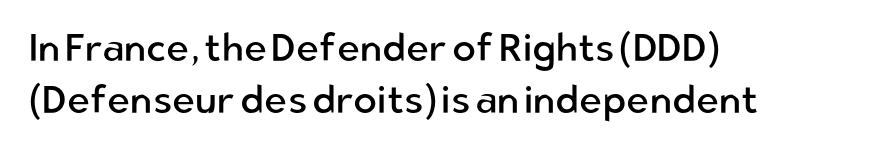
{"serif": "no", "italic": "no", "bold": "no", "weight": "regular", "width": "normal", "stroke_contrast": "low", "x_height": "medium", "monospaced": "no", "underline": "no", "align": "left", "line_spacing": "normal", "line_spacing_ratio": 1.33, "letter_spacing": "normal", "letter_spacing_em": 0.0, "glyph_px": 39}
